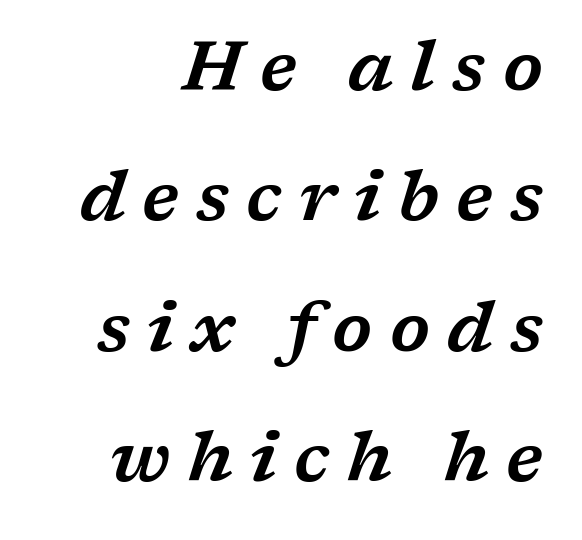
Q: Is the text italic (slanted)? A: Yes, it leans right by about 17 degrees.
Q: Is the typeface a serif or a sans-serif typeface? A: Serif.
Q: Is the text underlined? A: No.
Q: Is the spacing between letters normal or unusually wide? A: Unusually wide.
Q: Width (condensed, normal, or wide)? A: Wide.
Q: Stroke contrast? A: Low.
Q: x-height? A: Medium.
Q: Monospaced? A: No.
